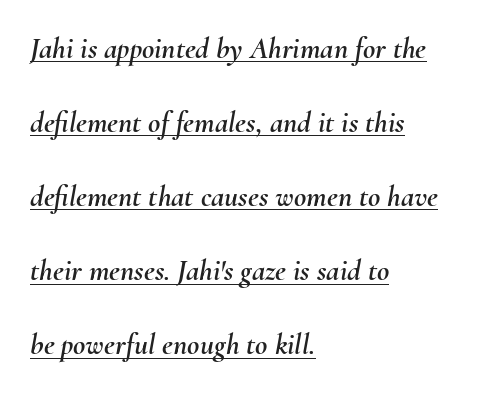
Q: Is the text italic (slanted)? A: Yes, it leans right by about 10 degrees.
Q: Is the text underlined? A: Yes.
Q: How is the paragraph aligned? A: Left-aligned.
Q: Is the spacing between letters normal or unusually wide? A: Normal.
Q: Is the spacing between lines tight, normal or loose? A: Loose.
Q: Width (condensed, normal, or wide)? A: Normal.
Q: Stroke contrast? A: Medium.
Q: x-height? A: Small.
Q: Monospaced? A: No.
